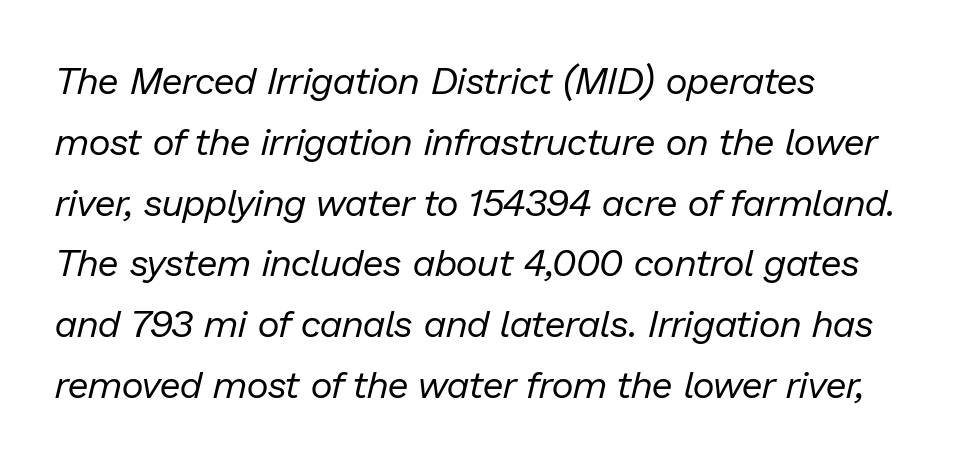
Q: Is the text bold? A: No.
Q: Is the text italic (slanted)? A: Yes, it leans right by about 13 degrees.
Q: Is the text underlined? A: No.
Q: How is the paragraph aligned? A: Left-aligned.
Q: Is the spacing between letters normal or unusually wide? A: Normal.
Q: Is the spacing between lines tight, normal or loose? A: Normal.
Q: Width (condensed, normal, or wide)? A: Normal.
Q: Stroke contrast? A: Low.
Q: x-height? A: Medium.
Q: Monospaced? A: No.
